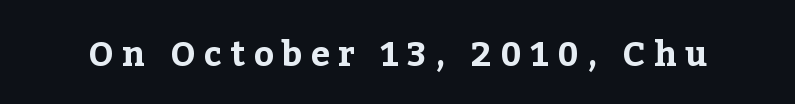
Q: Is the text bold? A: Yes.
Q: Is the text italic (slanted)? A: No, it is upright.
Q: Is the typeface a serif or a sans-serif typeface? A: Serif.
Q: Is the text underlined? A: No.
Q: Is the spacing between letters normal or unusually wide? A: Unusually wide.
Q: Width (condensed, normal, or wide)? A: Normal.
Q: Stroke contrast? A: Low.
Q: x-height? A: Medium.
Q: Monospaced? A: No.
